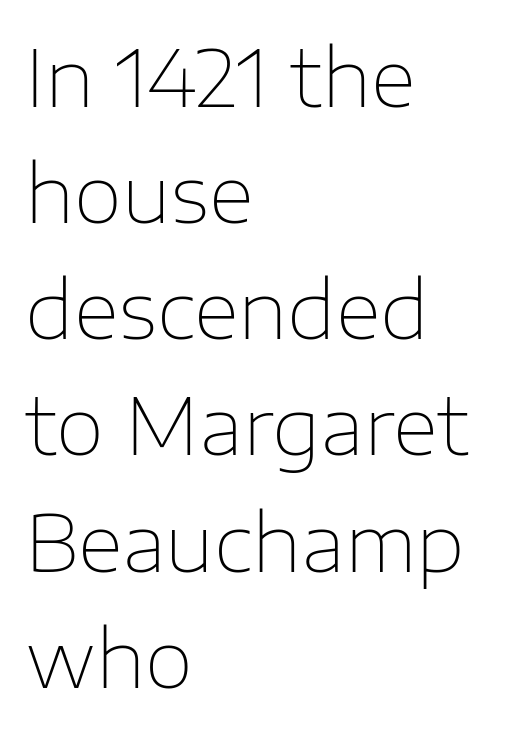
{"serif": "no", "italic": "no", "bold": "no", "weight": "thin", "width": "normal", "stroke_contrast": "low", "x_height": "medium", "monospaced": "no", "underline": "no", "align": "left", "line_spacing": "normal", "line_spacing_ratio": 1.47, "letter_spacing": "normal", "letter_spacing_em": 0.0, "glyph_px": 79}
